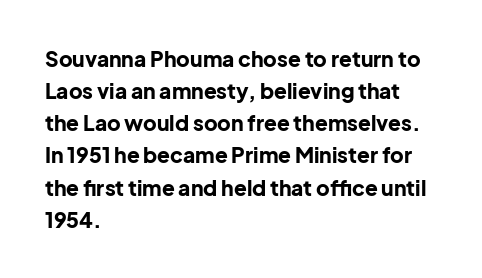
Q: Is the text bold? A: Yes.
Q: Is the text italic (slanted)? A: No, it is upright.
Q: Is the text underlined? A: No.
Q: How is the paragraph aligned? A: Left-aligned.
Q: Is the spacing between letters normal or unusually wide? A: Normal.
Q: Is the spacing between lines tight, normal or loose? A: Normal.
